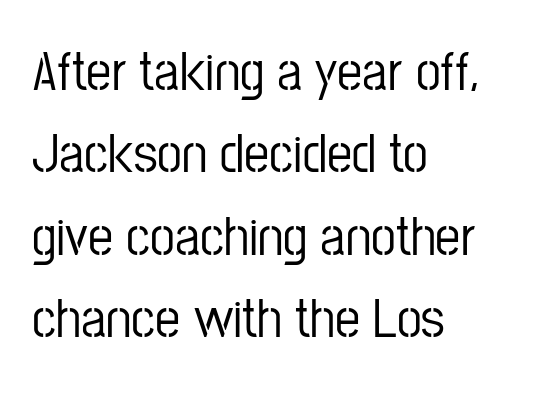
The lines sit at an ordinary, default distance from one another. Grotesque or geometric, the face here clearly has no serifs. The passage shown is typed in a proportional face where columns would drift. Which margin do the lines hug? The left one — the right edge is uneven. Ascenders rise straight up at ninety degrees.
